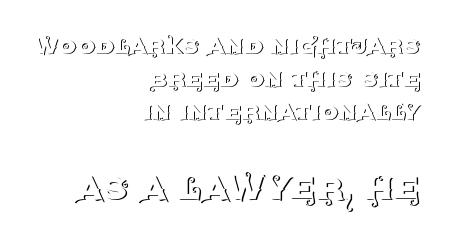
The image shows 44 px thin serif type, upright; set right-aligned, tight line spacing (1.14x), normal letter spacing, not underlined; the second (bottom) block is 1.52x larger; medium stroke contrast and a large x-height.
